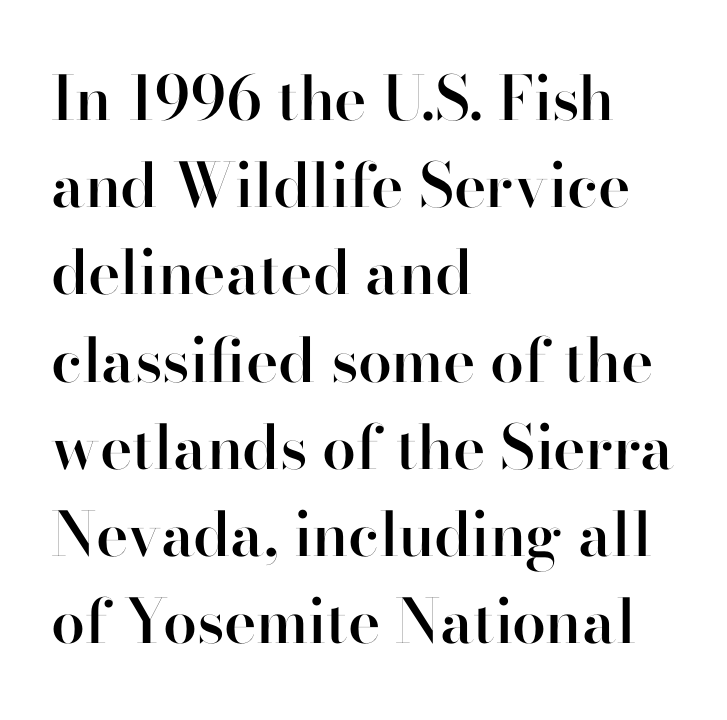
{"serif": "no", "italic": "no", "bold": "semi", "weight": "semibold", "width": "normal", "stroke_contrast": "high", "x_height": "small", "monospaced": "no", "underline": "no", "align": "left", "line_spacing": "normal", "line_spacing_ratio": 1.43, "letter_spacing": "normal", "letter_spacing_em": 0.0, "glyph_px": 61}
